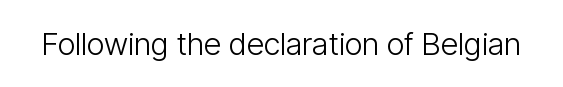
Q: Is the text bold? A: No.
Q: Is the text italic (slanted)? A: No, it is upright.
Q: Is the typeface a serif or a sans-serif typeface? A: Sans-serif.
Q: Is the text underlined? A: No.
Q: Is the spacing between letters normal or unusually wide? A: Normal.
Q: Width (condensed, normal, or wide)? A: Condensed.
Q: Stroke contrast? A: Low.
Q: x-height? A: Medium.
Q: Monospaced? A: No.
